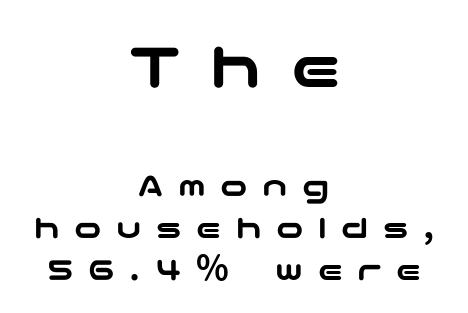
Loose tracking; the words dissolve into strings of separated letters. Lines of text with bare space underneath. You can tell from the bare stems that sans-serif type was used. The whitespace from short lines is split evenly between both sides.
